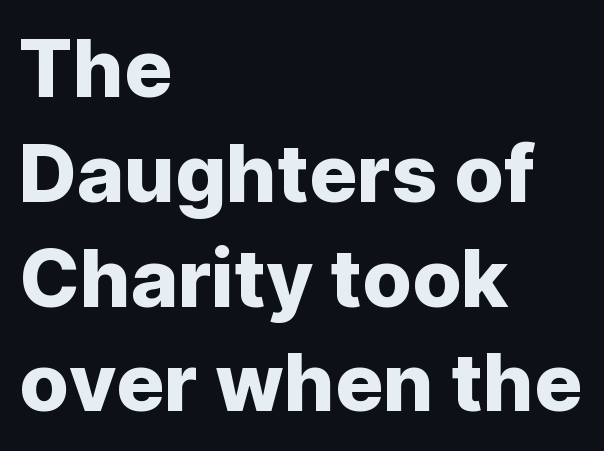
{"serif": "no", "italic": "no", "width": "normal", "stroke_contrast": "low", "x_height": "medium", "monospaced": "no", "underline": "no", "align": "left", "line_spacing": "normal", "line_spacing_ratio": 1.31, "letter_spacing": "normal", "letter_spacing_em": 0.0, "glyph_px": 80}
